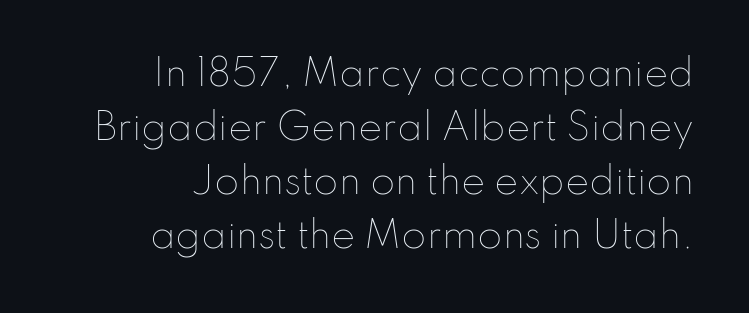
Q: Is the text bold? A: No.
Q: Is the text italic (slanted)? A: No, it is upright.
Q: Is the text underlined? A: No.
Q: How is the paragraph aligned? A: Right-aligned.
Q: Is the spacing between letters normal or unusually wide? A: Normal.
Q: Is the spacing between lines tight, normal or loose? A: Normal.
Q: Width (condensed, normal, or wide)? A: Normal.
Q: Stroke contrast? A: Low.
Q: x-height? A: Small.
Q: Monospaced? A: No.
